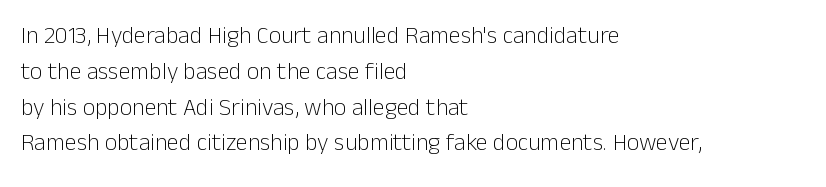
The setting favours the left margin, as ordinary paragraphs usually do. Upright lettering throughout. Letter spacing: default. No chunkiness to these letters — they're not bold.
